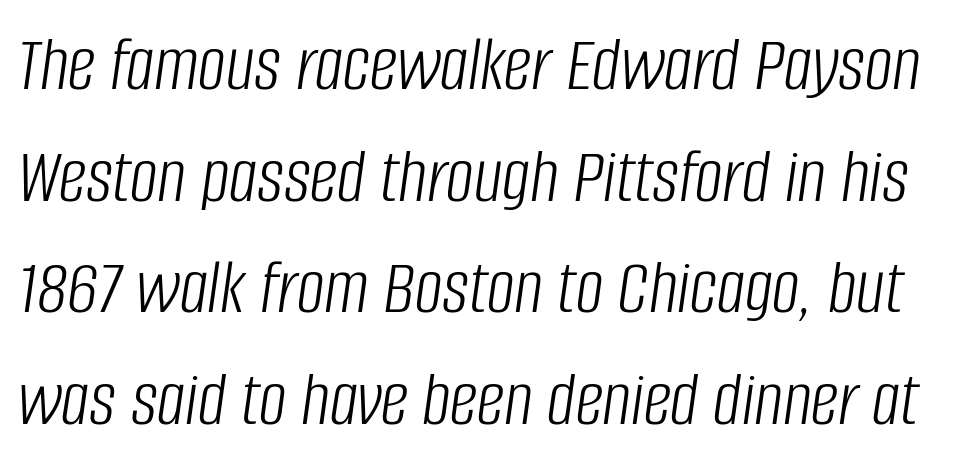
The image shows 78 px light, condensed type, italic (leaning right); set normal line spacing (1.43x), normal letter spacing, not underlined; low stroke contrast and a large x-height.
